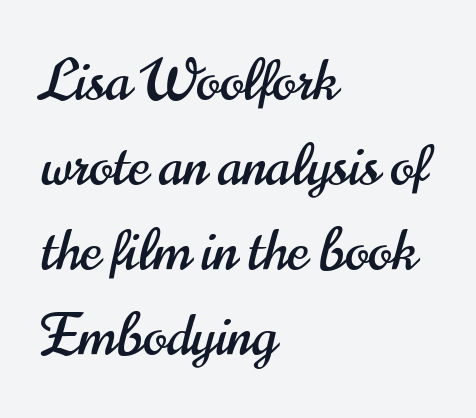
This sample has the flowing, uneven cadence of proportional lettering. This sample keeps an unexceptional amount of space between lines. The passage shown is not underscored anywhere. Characters follow at the spacing the type designer built in. Does the type have serifs? No, each stem ends abruptly.
